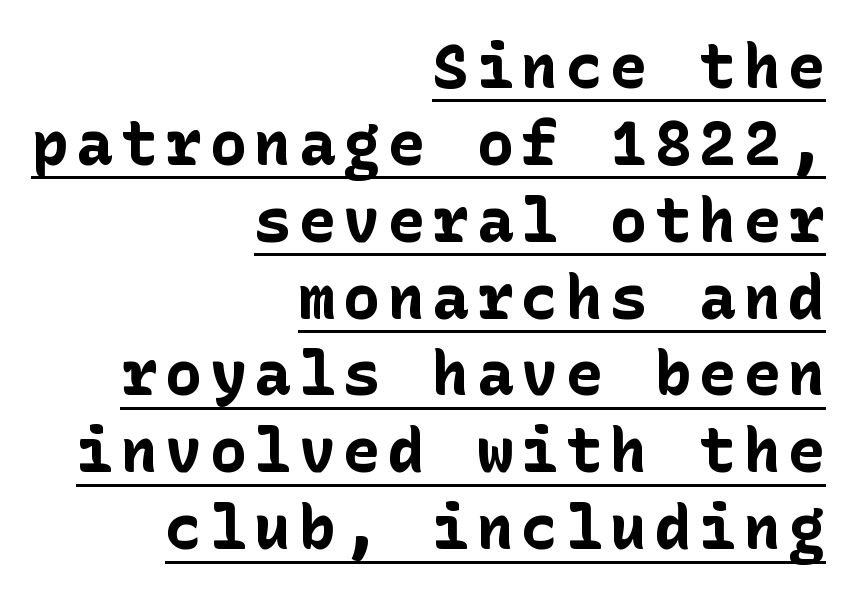
The passage shown is emphatically bold. Is there an underline? Yes — a line sits under the letters. The lettering holds an erect, upright posture throughout. Each letter's strokes conclude bluntly, with no projecting serifs. The space between consecutive lines is moderate. Short and long lines alike share a common ending point at right.
